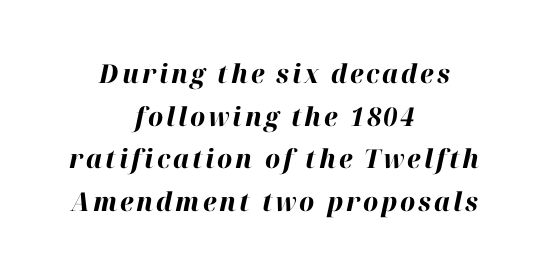
The image shows 26 px bold type, italic (leaning right); set centered, normal line spacing (1.64x), not underlined.
